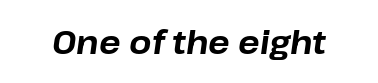
Looking at the ascenders, they clearly lean. Is the letter spacing exaggerated? No — it looks like the ordinary default. Typographic density is high because the face is bold. Underlining? Definitely not there. The letters advance in unequal steps, a hallmark of proportional type.
